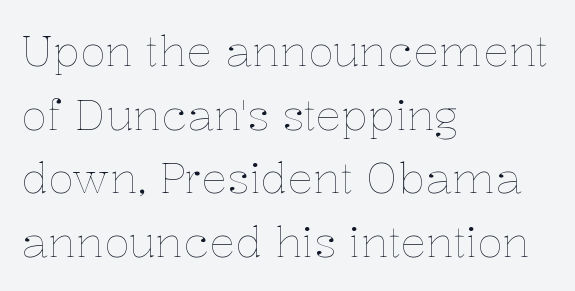
The image shows 43 px thin type, upright; set left-aligned, normal line spacing (1.48x), normal letter spacing, not underlined; low stroke contrast and a medium x-height.
